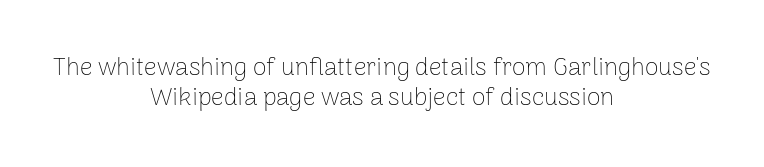
{"italic": "no", "bold": "no", "underline": "no", "align": "center", "line_spacing_ratio": 1.19, "letter_spacing": "normal", "letter_spacing_em": 0.0, "glyph_px": 25}
